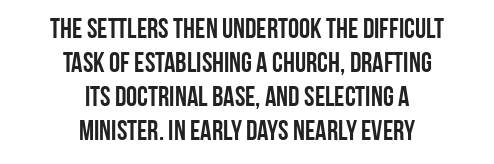
The image shows 28 px condensed sans-serif type, upright; set centered, line spacing 1.21x, normal letter spacing, not underlined; low stroke contrast and a large x-height.
